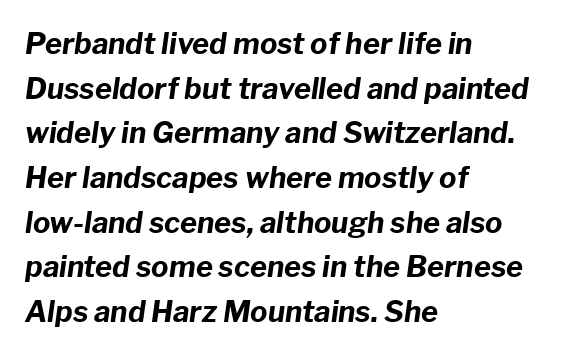
The image shows 29 px bold type, italic (leaning right); set left-aligned, normal line spacing (1.54x), normal letter spacing, not underlined; low stroke contrast and a medium x-height.
